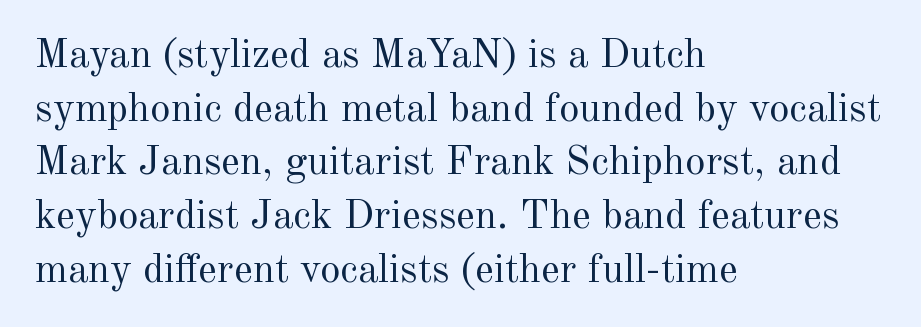
{"serif": "yes", "italic": "no", "bold": "no", "weight": "regular", "width": "normal", "x_height": "small", "monospaced": "no", "underline": "no", "align": "left", "line_spacing": "normal", "line_spacing_ratio": 1.31, "letter_spacing": "normal", "letter_spacing_em": 0.0, "glyph_px": 41}
